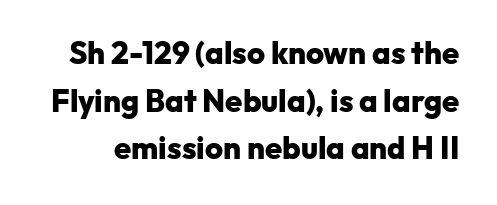
Q: Is the text bold? A: Yes.
Q: Is the text italic (slanted)? A: No, it is upright.
Q: Is the typeface a serif or a sans-serif typeface? A: Sans-serif.
Q: Is the text underlined? A: No.
Q: Is the spacing between letters normal or unusually wide? A: Normal.
Q: Is the spacing between lines tight, normal or loose? A: Normal.
Q: Width (condensed, normal, or wide)? A: Normal.
Q: Stroke contrast? A: Low.
Q: x-height? A: Medium.
Q: Monospaced? A: No.
